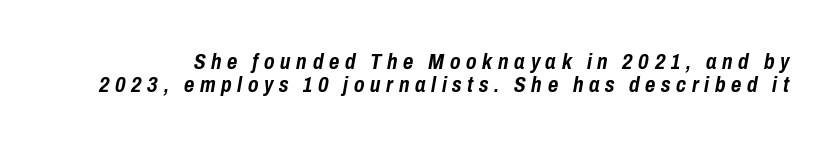
{"italic": "yes", "lean": "right", "slant_degrees": 10, "bold": "yes", "underline": "no", "line_spacing": "tight", "line_spacing_ratio": 1.05, "letter_spacing": "wide", "letter_spacing_em": 0.26, "glyph_px": 22}
